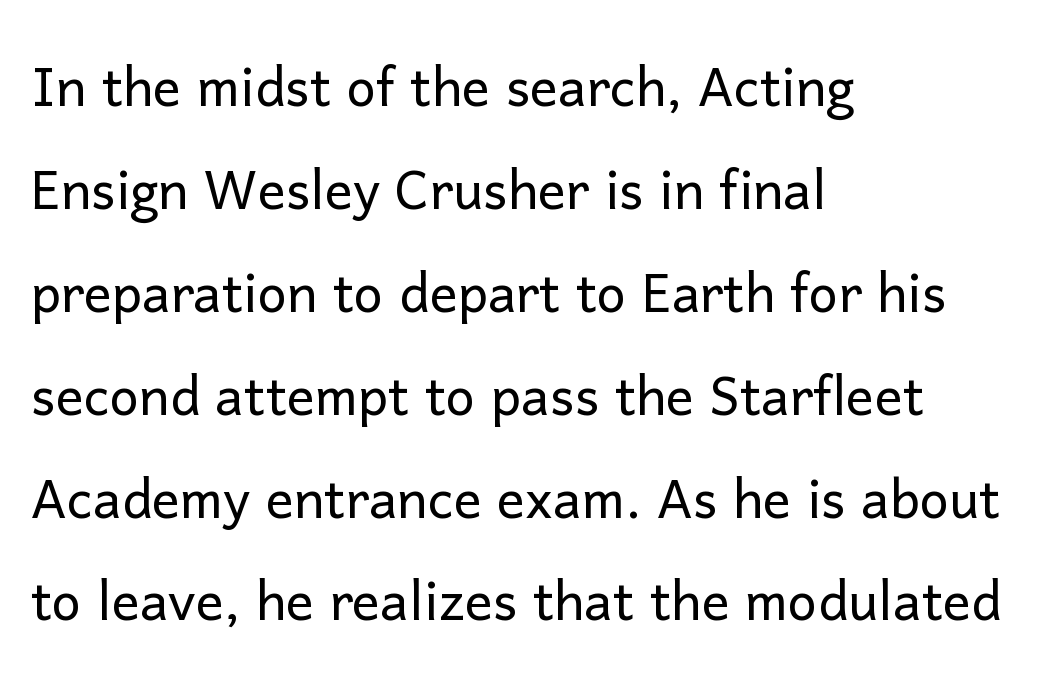
The passage shown is typeset with a sans-serif family. Caption: multi-line text, flush left, ragged right. Spacing verdict: proportional, widths tailored to each character. Stroke thickness stays within the range of a standard reading face or lighter.
